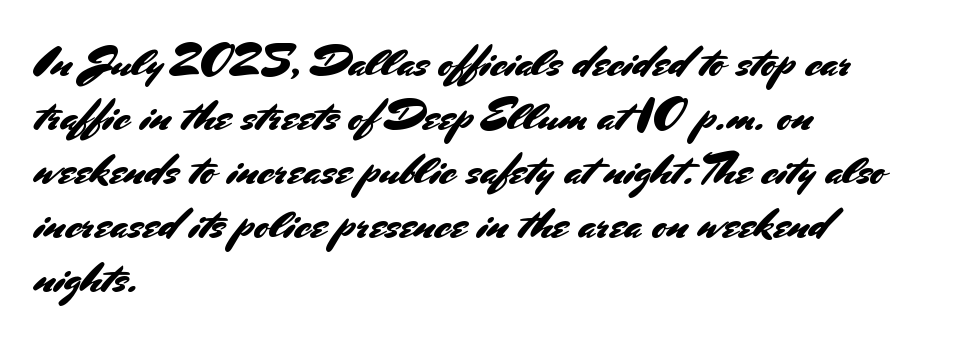
{"serif": "no", "width": "normal", "stroke_contrast": "medium", "x_height": "small", "monospaced": "no", "underline": "no", "align": "left", "line_spacing_ratio": 1.23, "letter_spacing": "normal", "letter_spacing_em": 0.0, "glyph_px": 44}
